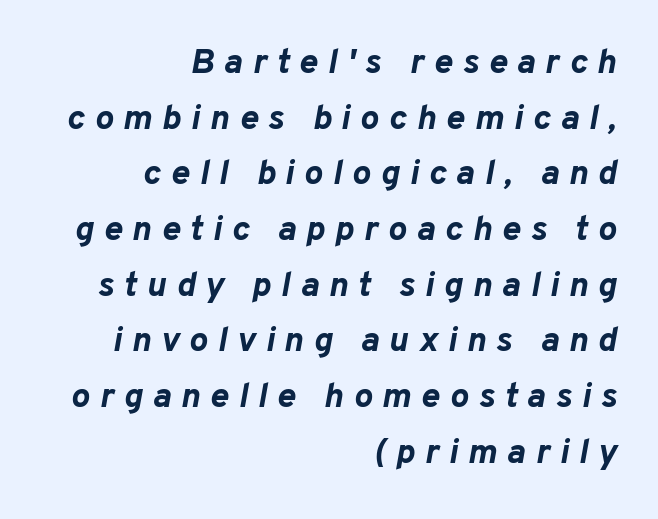
{"italic": "yes", "lean": "right", "slant_degrees": 10, "bold": "yes", "weight": "bold", "width": "normal", "stroke_contrast": "low", "x_height": "medium", "monospaced": "no", "underline": "no", "align": "right", "line_spacing": "normal", "line_spacing_ratio": 1.59, "letter_spacing": "wide", "letter_spacing_em": 0.28, "glyph_px": 35}
